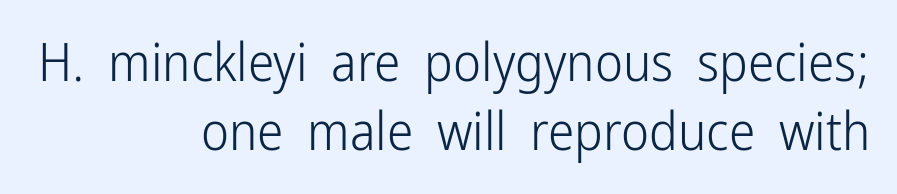
Short and long lines alike share a common ending point at right. The face used here is rendered with its standard letterfit. Italic: no, the glyphs are upright roman. The rendering uses natural spacing where letterforms have individual widths. The strokes are not fattened; the text isn't bold. Honestly, there is no underline to notice here at all.
